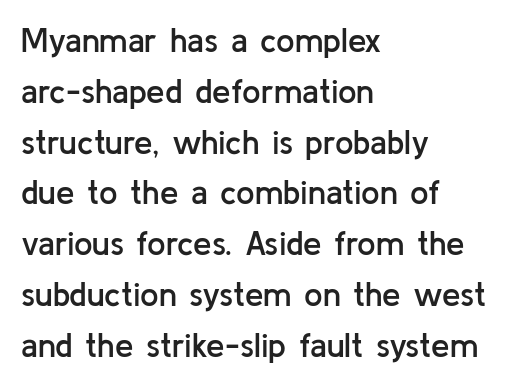
The image shows 33 px semibold sans-serif type, upright; set left-aligned, normal line spacing (1.54x), normal letter spacing, not underlined; low stroke contrast and a medium x-height.
